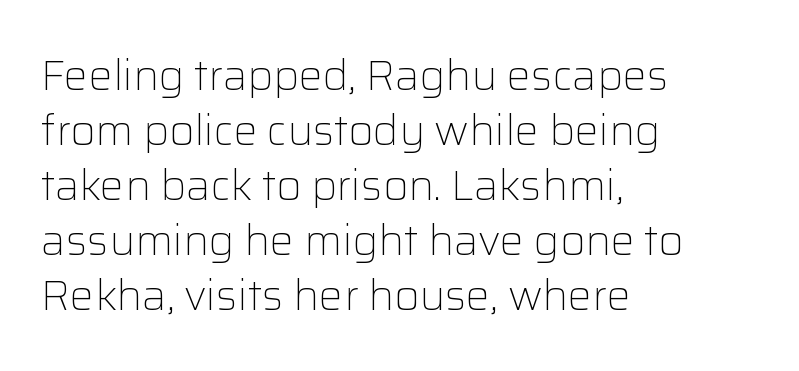
{"serif": "no", "italic": "no", "bold": "no", "weight": "light", "width": "normal", "stroke_contrast": "low", "x_height": "medium", "monospaced": "no", "underline": "no", "align": "left", "line_spacing": "normal", "line_spacing_ratio": 1.28, "letter_spacing": "normal", "letter_spacing_em": 0.0, "glyph_px": 43}
